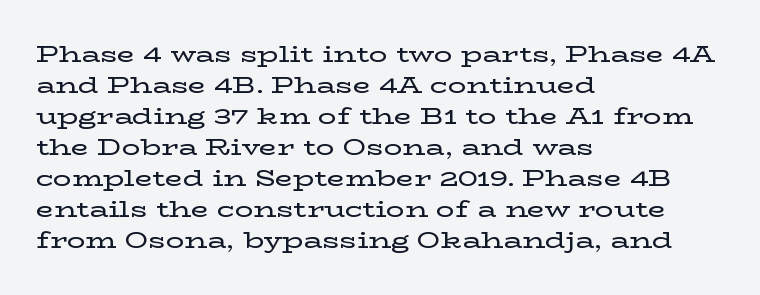
The designer left line spacing at the default. Glance below the letters and you will spot only blank space. The letters sit at their default tracking, neither squeezed nor spread. If you drew a line through each stem, it would be perfectly vertical. The compositor pushed each line to the left boundary.
